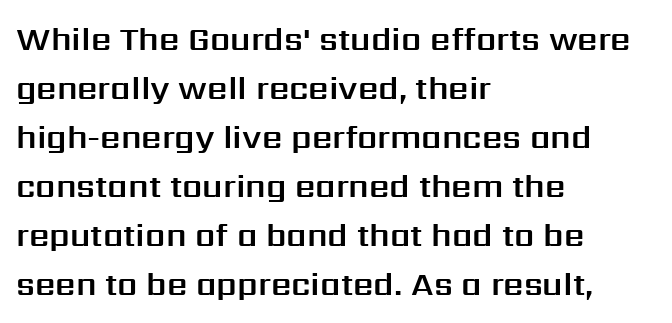
The image shows 32 px sans-serif type, upright; set left-aligned, normal line spacing (1.53x), normal letter spacing, not underlined; medium stroke contrast and a medium x-height.
